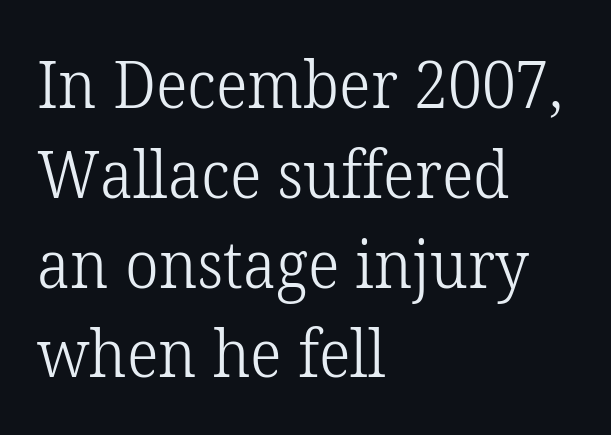
{"serif": "yes", "italic": "no", "bold": "no", "weight": "light", "width": "normal", "stroke_contrast": "low", "x_height": "medium", "monospaced": "no", "underline": "no", "align": "left", "line_spacing": "normal", "line_spacing_ratio": 1.36, "letter_spacing": "normal", "letter_spacing_em": 0.0, "glyph_px": 66}
